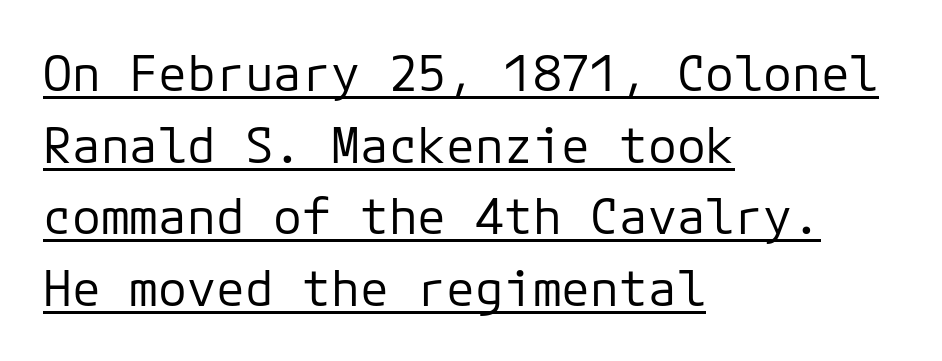
Q: Is the text bold? A: No.
Q: Is the text italic (slanted)? A: No, it is upright.
Q: Is the typeface a serif or a sans-serif typeface? A: Sans-serif.
Q: Is the text underlined? A: Yes.
Q: How is the paragraph aligned? A: Left-aligned.
Q: Is the spacing between letters normal or unusually wide? A: Normal.
Q: Is the spacing between lines tight, normal or loose? A: Normal.
Q: Width (condensed, normal, or wide)? A: Normal.
Q: Stroke contrast? A: Low.
Q: x-height? A: Medium.
Q: Monospaced? A: Yes.
